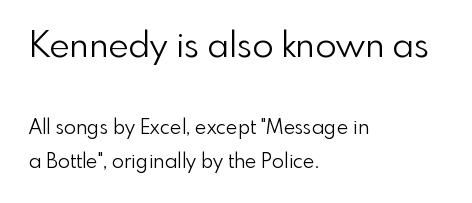
The image shows 35 px light sans-serif type, upright; set left-aligned, line spacing 1.73x, normal letter spacing, not underlined; the first (top) block is 1.75x larger; low stroke contrast and a small x-height.
